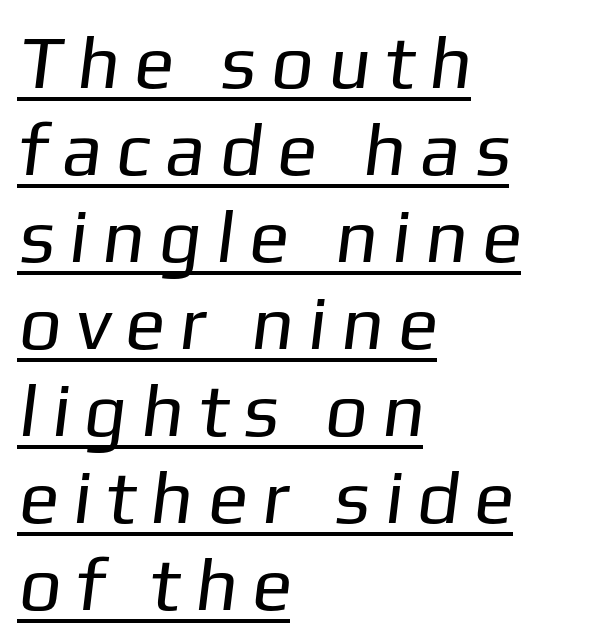
{"serif": "no", "bold": "no", "weight": "regular", "width": "normal", "stroke_contrast": "low", "x_height": "medium", "monospaced": "no", "underline": "yes", "align": "left", "line_spacing_ratio": 1.16, "glyph_px": 75}
